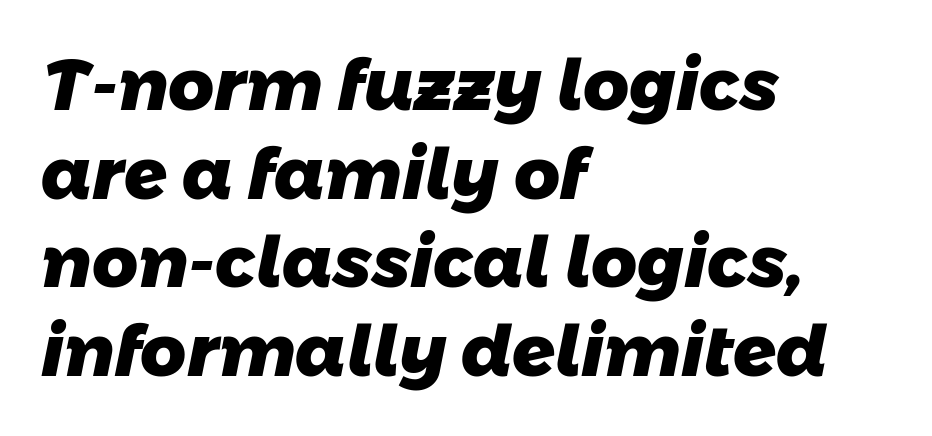
{"serif": "no", "bold": "yes", "weight": "heavy", "width": "normal", "stroke_contrast": "low", "x_height": "medium", "monospaced": "no", "underline": "no", "align": "left", "line_spacing": "normal", "line_spacing_ratio": 1.25, "letter_spacing": "normal", "letter_spacing_em": 0.0, "glyph_px": 71}
